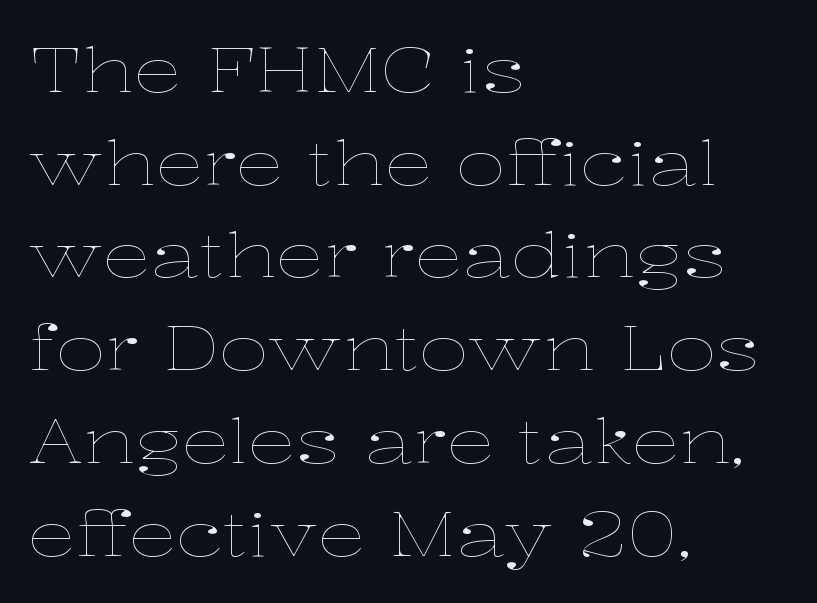
One-word summary of the alignment: left. The rendering uses natural spacing where letterforms have individual widths. No extra ink here — the face is not bold. Nothing unusual about the tracking: characters are spaced as the font intends.
